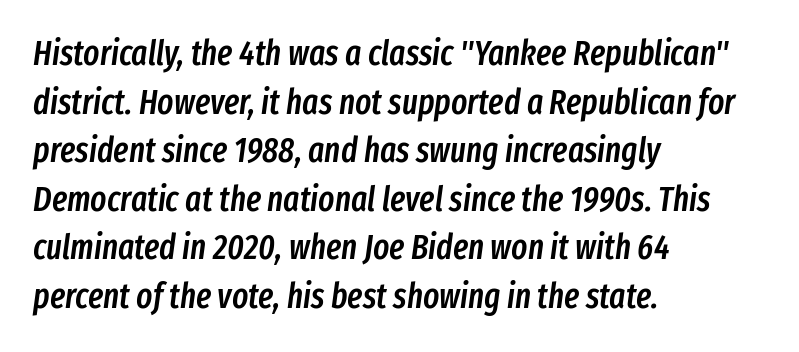
{"italic": "yes", "lean": "right", "slant_degrees": 8, "bold": "semi", "weight": "semibold", "width": "condensed", "stroke_contrast": "low", "x_height": "medium", "monospaced": "no", "underline": "no", "align": "left", "line_spacing": "normal", "line_spacing_ratio": 1.43, "letter_spacing": "normal", "letter_spacing_em": 0.0, "glyph_px": 34}
